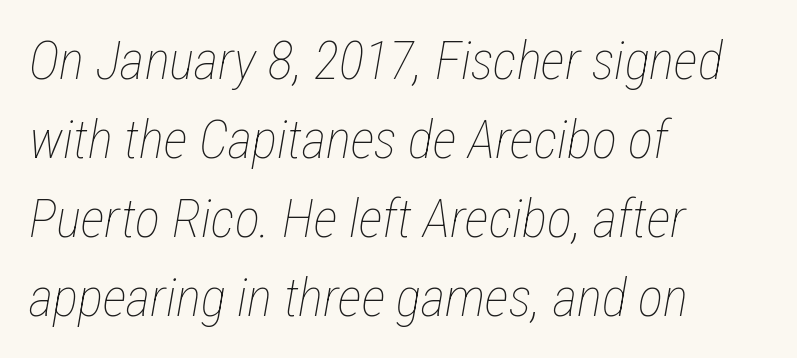
The image shows 53 px thin, condensed type, italic (leaning right); set left-aligned, normal line spacing (1.49x), normal letter spacing, not underlined; low stroke contrast and a medium x-height.
